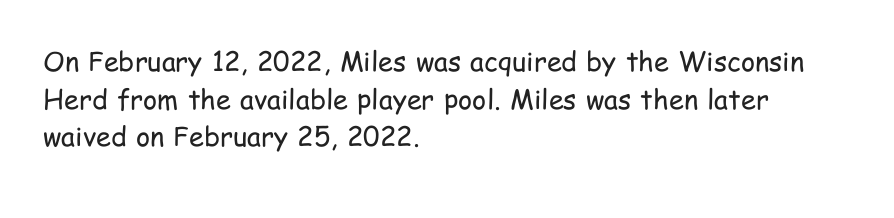
Notice how the stems are strictly vertical — no italics here. A bare baseline throughout the passage. Inter-character spacing is left at the font's built-in metrics. Vertical spacing — default. The ragged edge is on the right, which tells us the setting is flush left. The font sits on the lighter half of the weight spectrum, regular included.
